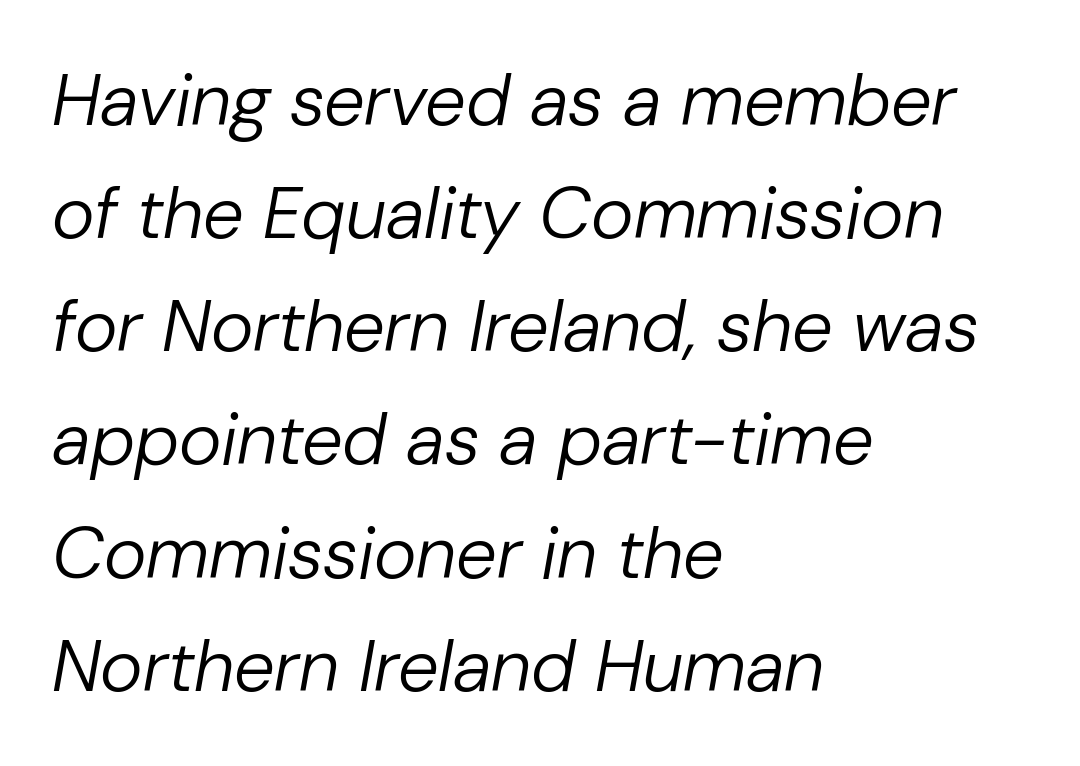
The image shows 73 px regular-weight type, italic (leaning right); set left-aligned, normal line spacing (1.55x), normal letter spacing, not underlined; low stroke contrast and a medium x-height.
